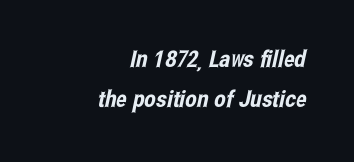
The image shows 23 px text type; set right-aligned, line spacing 1.73x, normal letter spacing, not underlined.
